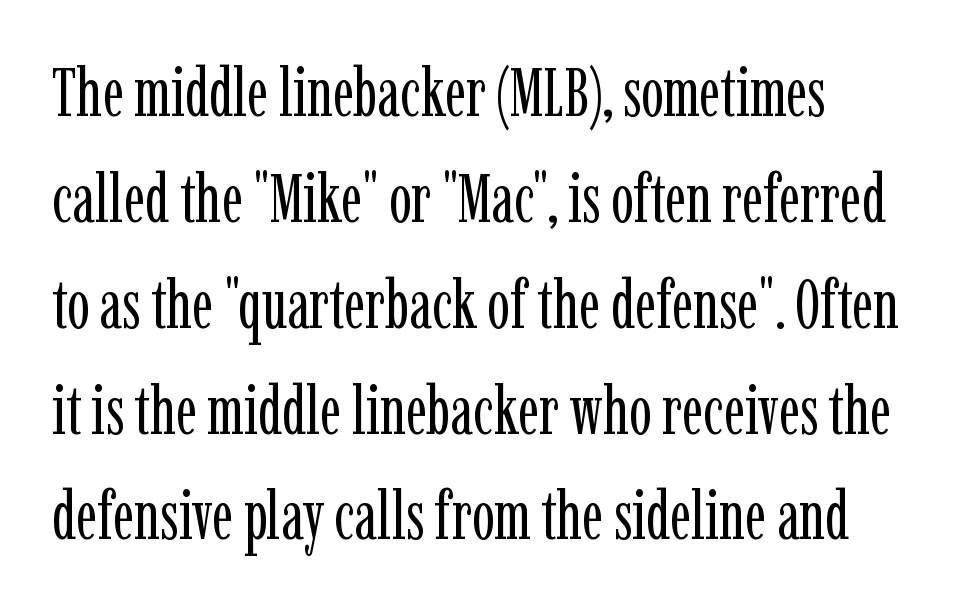
The image shows 67 px regular-weight, condensed serif type, upright; set left-aligned, normal line spacing (1.58x), normal letter spacing, not underlined; low stroke contrast and a medium x-height.
